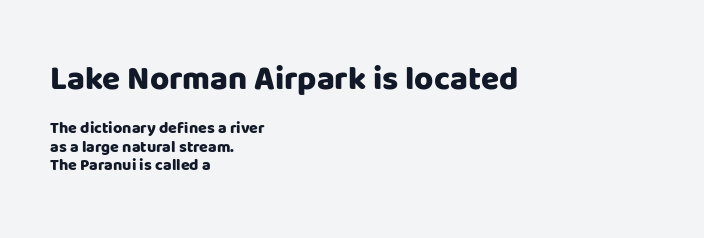
{"serif": "no", "italic": "no", "bold": "yes", "weight": "heavy", "width": "normal", "stroke_contrast": "low", "x_height": "large", "monospaced": "no", "underline": "no", "align": "left", "line_spacing": "tight", "line_spacing_ratio": 1.15, "letter_spacing": "normal", "letter_spacing_em": 0.0, "larger_block": "first", "size_ratio": 2.06, "glyph_px": 33}
